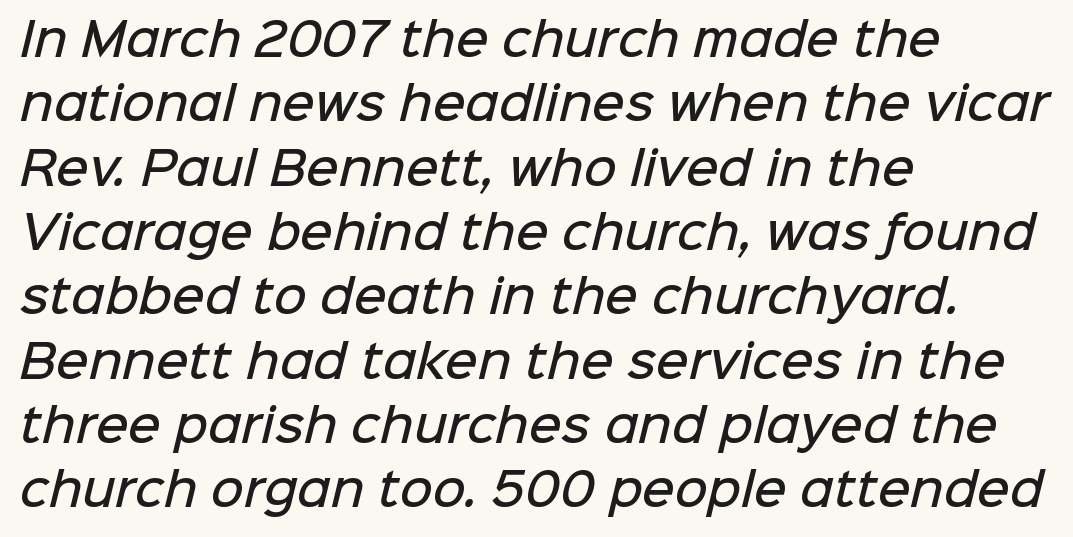
Q: Is the text bold? A: Semi-bold.
Q: Is the typeface a serif or a sans-serif typeface? A: Sans-serif.
Q: Is the text underlined? A: No.
Q: How is the paragraph aligned? A: Left-aligned.
Q: Is the spacing between letters normal or unusually wide? A: Normal.
Q: Is the spacing between lines tight, normal or loose? A: Normal.
Q: Width (condensed, normal, or wide)? A: Normal.
Q: Stroke contrast? A: Low.
Q: x-height? A: Medium.
Q: Monospaced? A: No.
